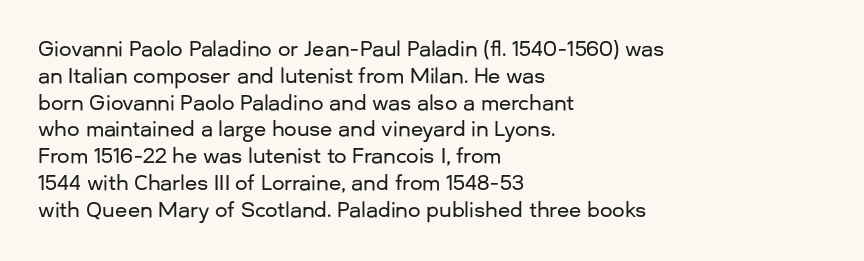
{"italic": "no", "underline": "no", "align": "left", "line_spacing": "normal", "line_spacing_ratio": 1.34, "letter_spacing": "normal", "letter_spacing_em": 0.0, "glyph_px": 20}
